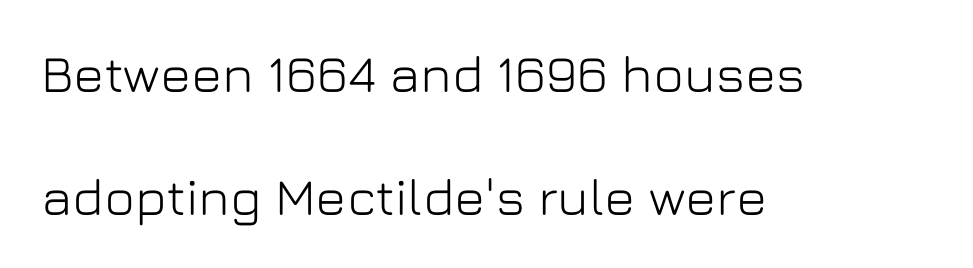
Q: Is the text italic (slanted)? A: No, it is upright.
Q: Is the typeface a serif or a sans-serif typeface? A: Sans-serif.
Q: Is the text underlined? A: No.
Q: How is the paragraph aligned? A: Left-aligned.
Q: Is the spacing between letters normal or unusually wide? A: Normal.
Q: Is the spacing between lines tight, normal or loose? A: Loose.
Q: Width (condensed, normal, or wide)? A: Normal.
Q: Stroke contrast? A: Low.
Q: x-height? A: Medium.
Q: Monospaced? A: No.
